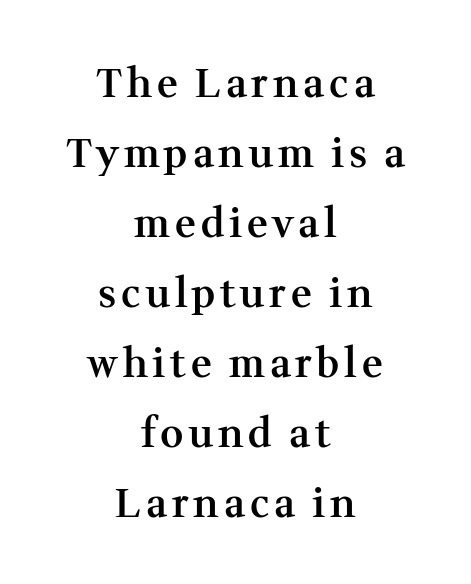
Each letter keeps its own natural width here, so spacing adapts to shape. These lines carry some extra weight — a demibold, not a full bold. Honestly, there is no underline to notice here at all. These lines were composed using upright roman letters. Each letter's strokes conclude with small projecting serifs.
